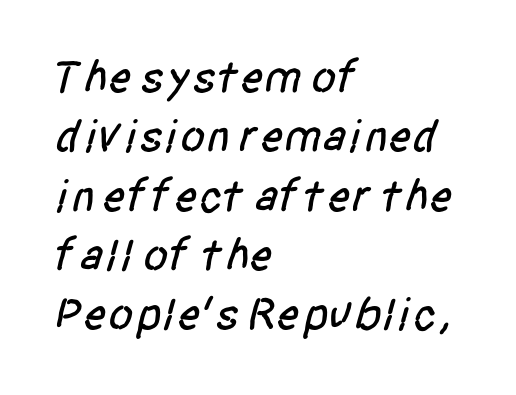
Q: Is the typeface a serif or a sans-serif typeface? A: Sans-serif.
Q: Is the text underlined? A: No.
Q: How is the paragraph aligned? A: Left-aligned.
Q: Is the spacing between letters normal or unusually wide? A: Normal.
Q: Is the spacing between lines tight, normal or loose? A: Normal.
Q: Width (condensed, normal, or wide)? A: Condensed.
Q: Stroke contrast? A: Low.
Q: x-height? A: Large.
Q: Monospaced? A: No.
